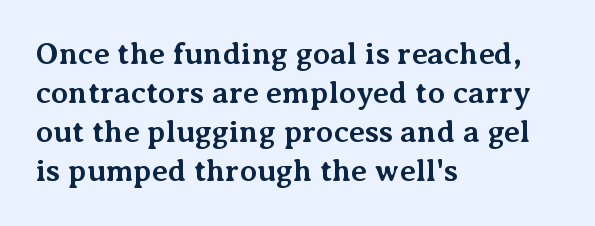
The strip under each line holds only bare page. Is there much room between lines? A standard amount, neither cramped nor airy. The letters advance in unequal steps, a hallmark of proportional type. This is roman type, the default non-slanted kind. A full-strength bold gives these letters their thick strokes. Short note: letters normally spaced.
